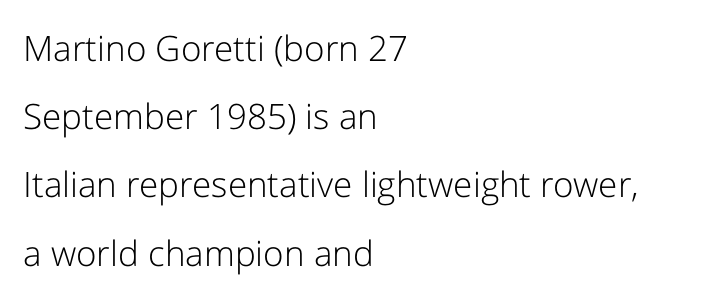
{"serif": "no", "italic": "no", "bold": "no", "weight": "light", "width": "normal", "stroke_contrast": "low", "x_height": "medium", "monospaced": "no", "underline": "no", "align": "left", "line_spacing": "loose", "line_spacing_ratio": 1.95, "letter_spacing": "normal", "letter_spacing_em": 0.0, "glyph_px": 35}
